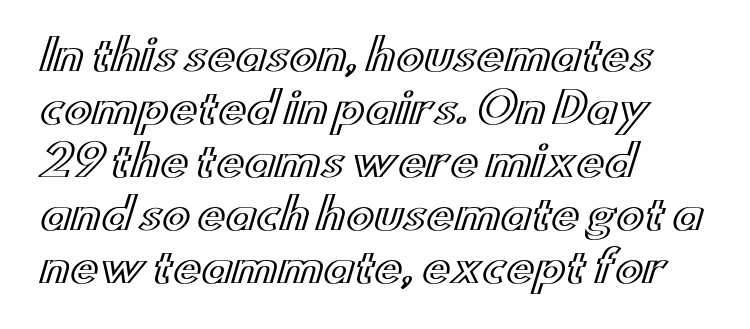
{"width": "wide", "x_height": "small", "monospaced": "no", "underline": "no", "align": "left", "line_spacing": "normal", "line_spacing_ratio": 1.26, "letter_spacing": "normal", "letter_spacing_em": 0.0, "glyph_px": 42}
